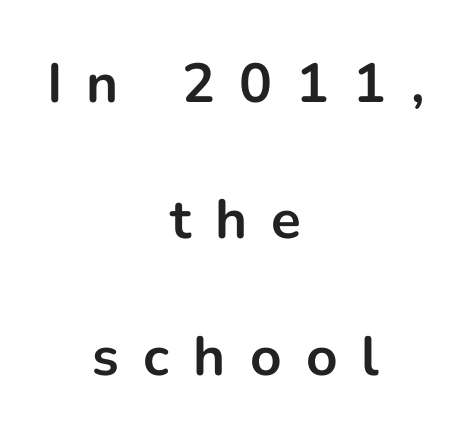
Do the characters align in a grid? No, the font is proportional. Does the leading feel generous? Absolutely, it's lavish. The setting favours the middle, as headings and verse often do. A bare baseline throughout the passage. Substantial extra tracking has been applied to these lines.
